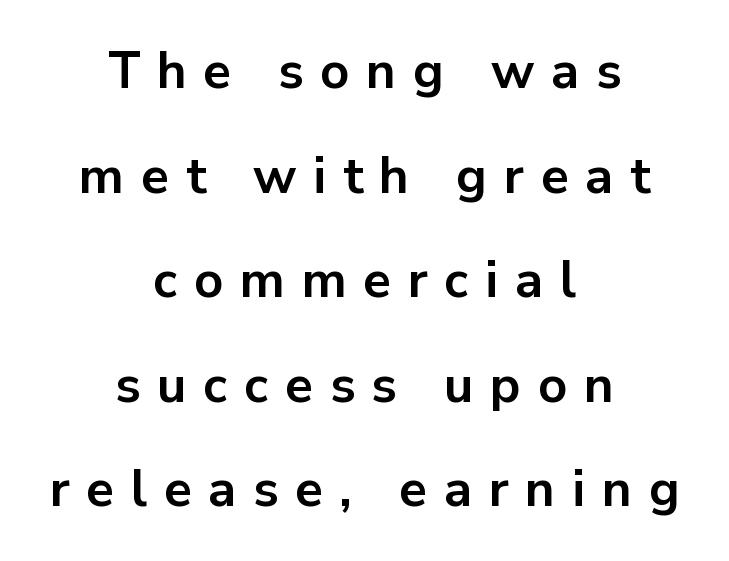
Posture: straight, roman, zero tilt. Each letter keeps its own natural width here, so spacing adapts to shape. As a designer I'd log this as weight 700, bold. The string is rendered with underlining switched off. The block of text is sparse from top to bottom, with ample space between rows.
